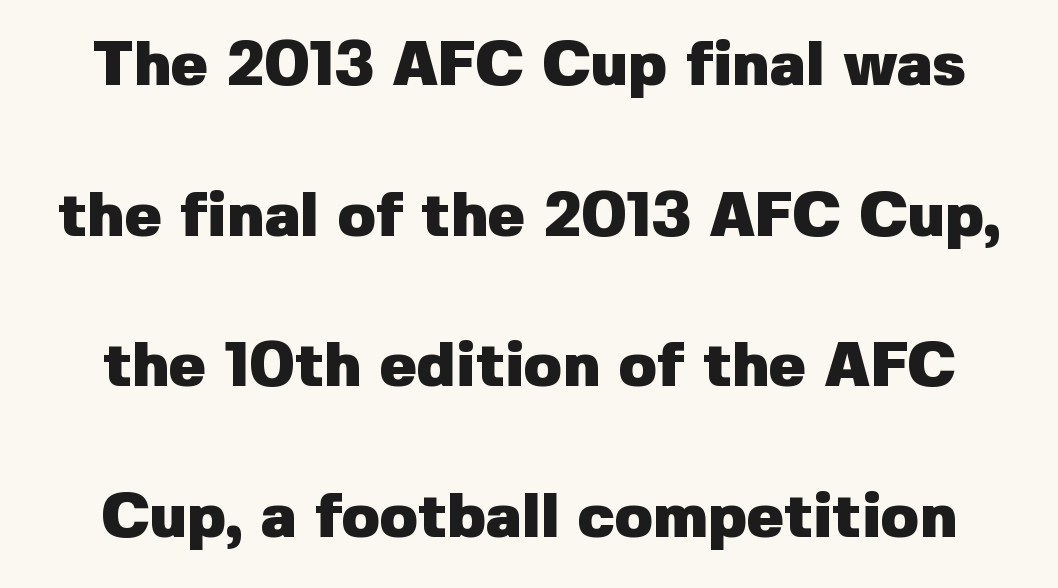
The image shows 62 px heavy sans-serif type, upright; set loose line spacing (2.43x), normal letter spacing, not underlined; low stroke contrast and a medium x-height.
